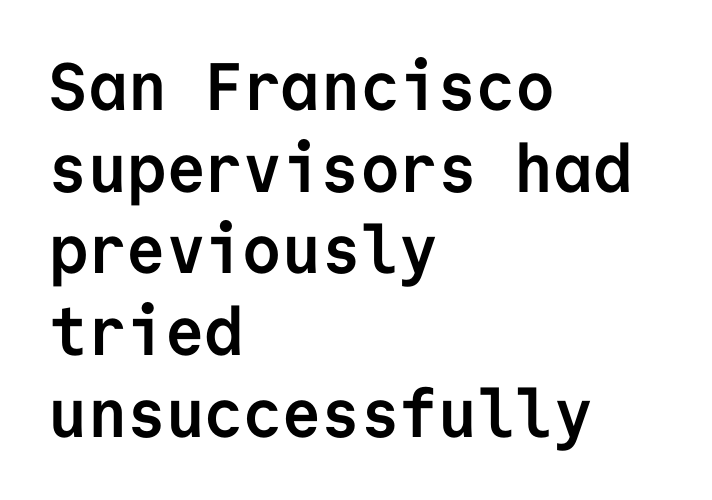
{"serif": "no", "italic": "no", "bold": "yes", "weight": "semibold", "width": "normal", "stroke_contrast": "low", "x_height": "medium", "monospaced": "yes", "underline": "no", "align": "left", "line_spacing_ratio": 1.22, "letter_spacing": "normal", "letter_spacing_em": 0.0, "glyph_px": 67}
